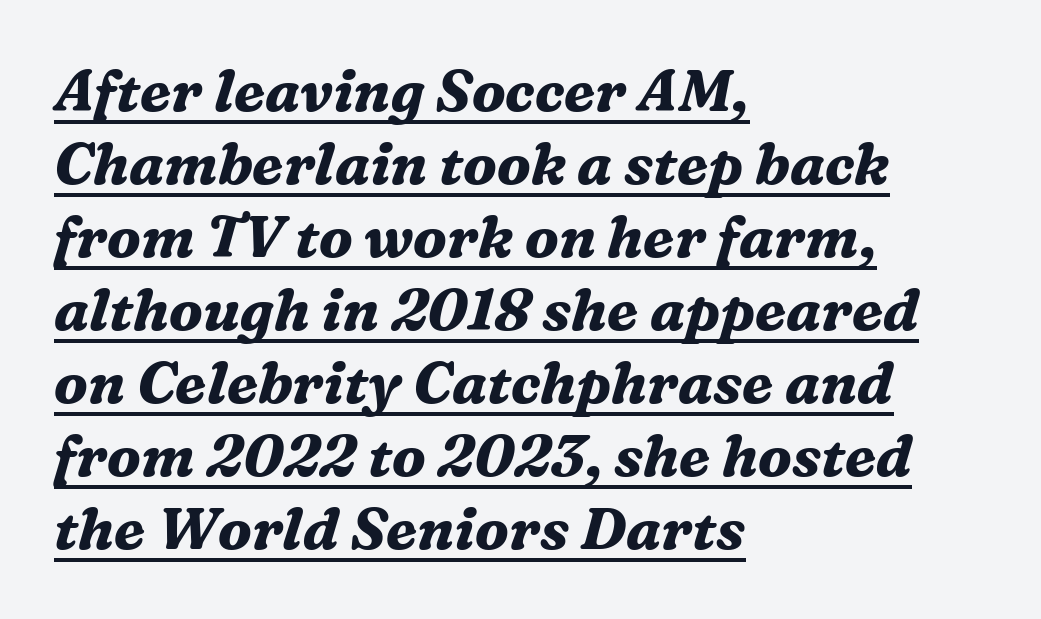
Q: Is the text bold? A: Yes.
Q: Is the text italic (slanted)? A: Yes, it leans right by about 16 degrees.
Q: Is the typeface a serif or a sans-serif typeface? A: Serif.
Q: Is the text underlined? A: Yes.
Q: How is the paragraph aligned? A: Left-aligned.
Q: Is the spacing between letters normal or unusually wide? A: Normal.
Q: Is the spacing between lines tight, normal or loose? A: Normal.
Q: Width (condensed, normal, or wide)? A: Normal.
Q: Stroke contrast? A: Medium.
Q: x-height? A: Medium.
Q: Monospaced? A: No.
